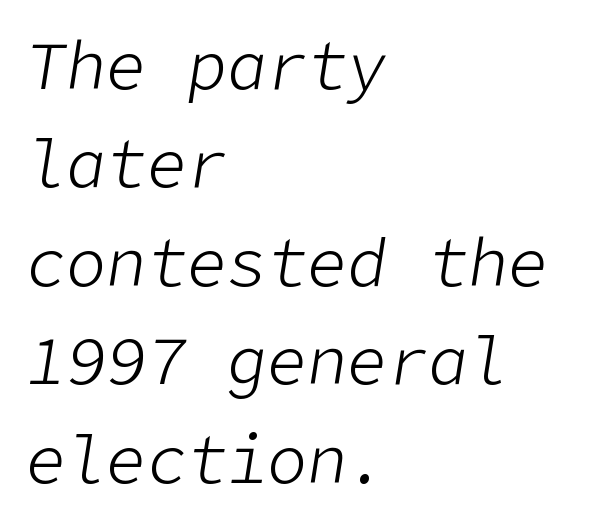
Stroke mass is kept to a normal reading level or below. Beneath every word, the page is bare. Evenly set lines give the paragraph a standard silhouette. Reading down the block, your eye returns to a fixed left position each line. What stands out about the letter spacing? Nothing — it is the standard amount. Quick note: italic.
